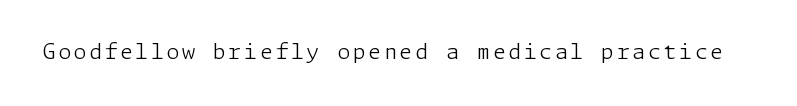
The image shows 21 px text type, upright; set not underlined.
